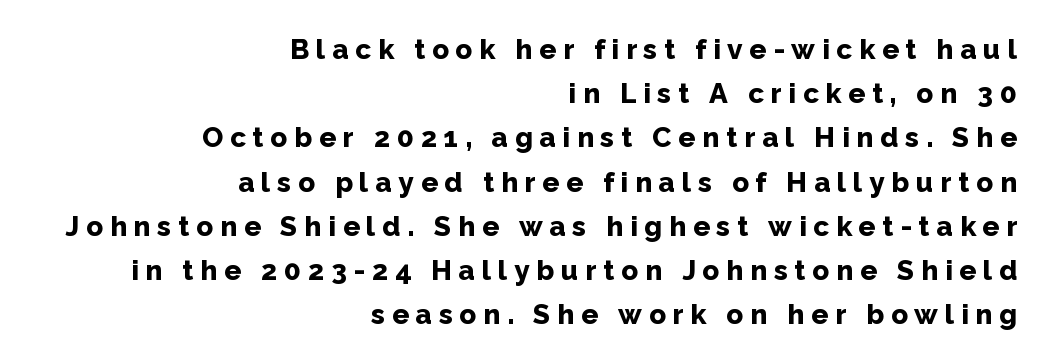
The image shows 28 px bold sans-serif type, upright; set right-aligned, normal line spacing (1.58x), unusually wide letter spacing (+0.24 em), not underlined; low stroke contrast and a medium x-height.
